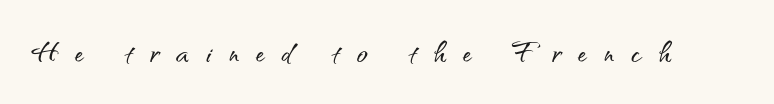
Unmarked baselines from the first word to the last. In terms of letterspacing, this is a distinctly airy, spread setting. Note: no serifs on the glyphs.
